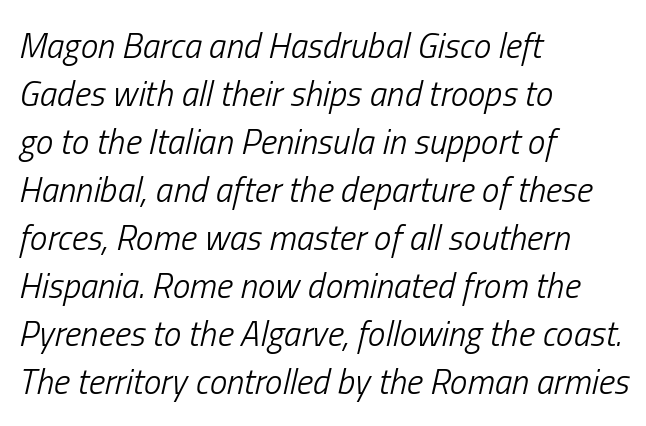
Nobody touched the tracking dial on this one. Interline gaps are of average width in this sample. The face looks like a standard text weight, possibly lighter. The space beneath each line is pristine and unruled. In CSS terms this would be text-align: left. Note the varied advance widths — an 'i' is clearly narrower than an 'm'.
